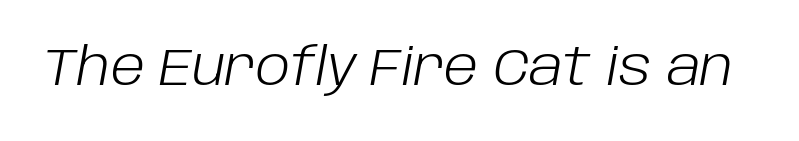
Q: Is the text bold? A: No.
Q: Is the text italic (slanted)? A: Yes, it leans right by about 10 degrees.
Q: Is the text underlined? A: No.
Q: Is the spacing between letters normal or unusually wide? A: Normal.
Q: Width (condensed, normal, or wide)? A: Normal.
Q: Stroke contrast? A: Low.
Q: x-height? A: Large.
Q: Monospaced? A: No.
